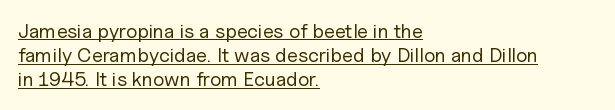
Q: Is the text bold? A: No.
Q: Is the text italic (slanted)? A: No, it is upright.
Q: Is the text underlined? A: Yes.
Q: How is the paragraph aligned? A: Left-aligned.
Q: Is the spacing between letters normal or unusually wide? A: Normal.
